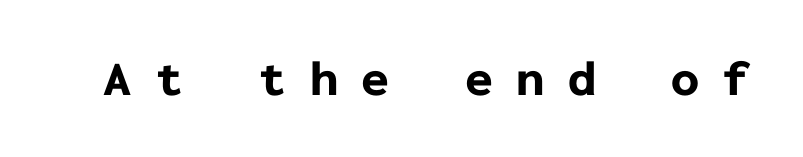
Q: Is the text bold? A: Yes.
Q: Is the text italic (slanted)? A: No, it is upright.
Q: Is the typeface a serif or a sans-serif typeface? A: Sans-serif.
Q: Is the text underlined? A: No.
Q: Is the spacing between letters normal or unusually wide? A: Unusually wide.
Q: Width (condensed, normal, or wide)? A: Normal.
Q: Stroke contrast? A: Low.
Q: x-height? A: Medium.
Q: Monospaced? A: Yes.
